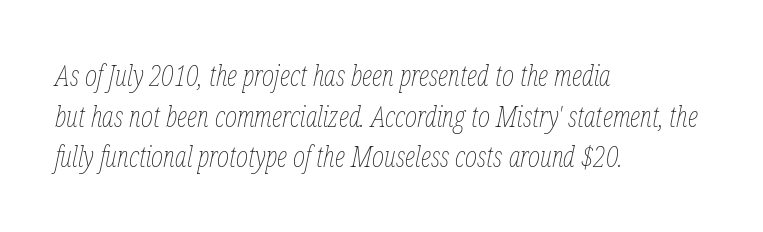
The image shows 29 px thin, condensed type, italic (leaning right); set left-aligned, normal line spacing (1.4x), normal letter spacing, not underlined; low stroke contrast and a medium x-height.
